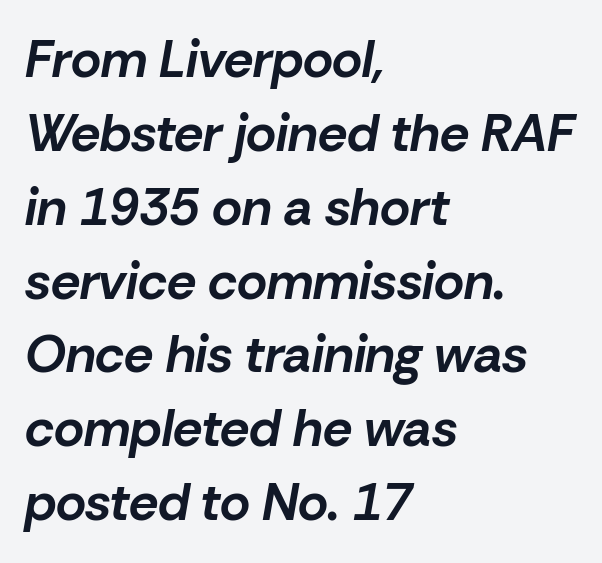
{"italic": "yes", "lean": "right", "slant_degrees": 10, "bold": "yes", "weight": "bold", "width": "normal", "stroke_contrast": "low", "x_height": "medium", "monospaced": "no", "underline": "no", "align": "left", "line_spacing": "normal", "line_spacing_ratio": 1.42, "letter_spacing": "normal", "letter_spacing_em": 0.0, "glyph_px": 52}
